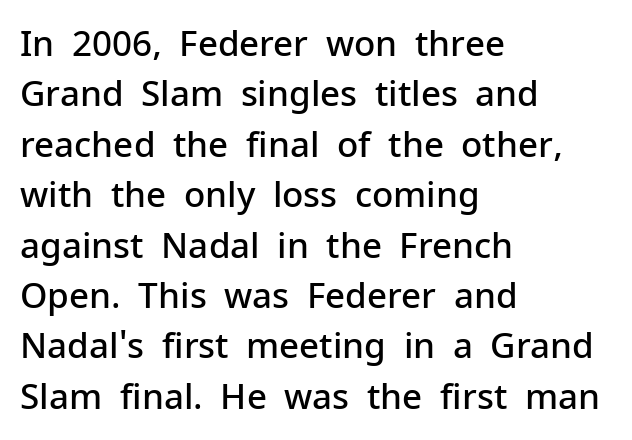
The image shows 35 px semibold sans-serif type, upright; set left-aligned, normal line spacing (1.44x), normal letter spacing, not underlined; low stroke contrast and a medium x-height.
